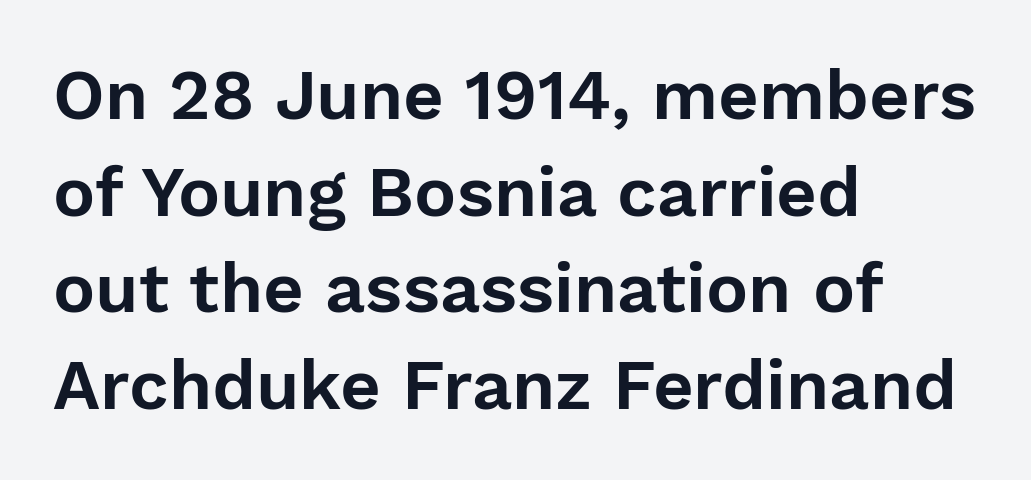
The image shows 70 px sans-serif type, upright; set left-aligned, normal line spacing (1.38x), normal letter spacing, not underlined; low stroke contrast and a medium x-height.
